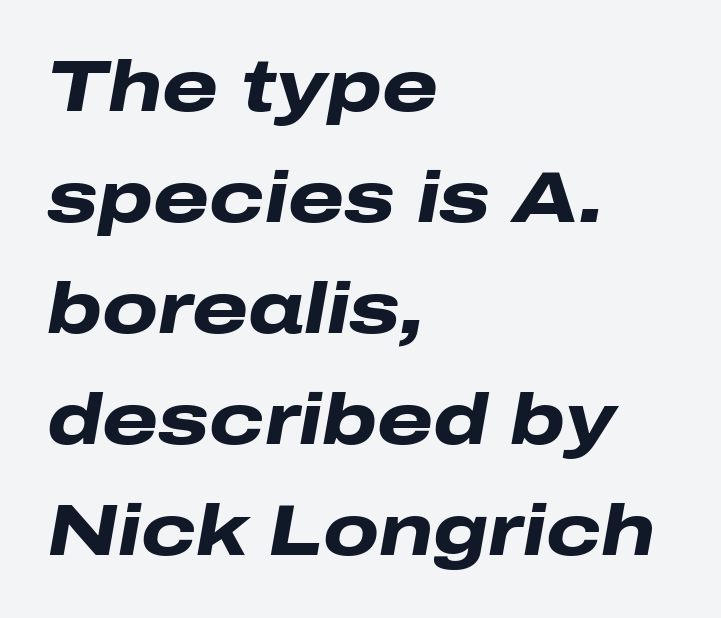
Q: Is the text bold? A: Yes.
Q: Is the text italic (slanted)? A: Yes, it leans right by about 10 degrees.
Q: Is the text underlined? A: No.
Q: How is the paragraph aligned? A: Left-aligned.
Q: Is the spacing between letters normal or unusually wide? A: Normal.
Q: Is the spacing between lines tight, normal or loose? A: Normal.
Q: Width (condensed, normal, or wide)? A: Wide.
Q: Stroke contrast? A: Low.
Q: x-height? A: Medium.
Q: Monospaced? A: No.
